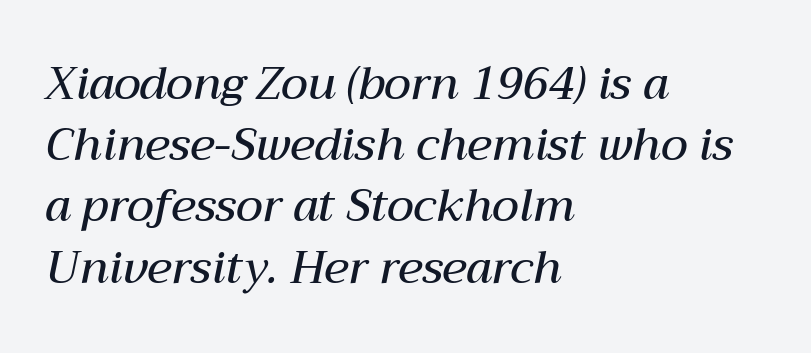
Q: Is the text bold? A: Semi-bold.
Q: Is the text italic (slanted)? A: Yes, it leans right by about 12 degrees.
Q: Is the text underlined? A: No.
Q: How is the paragraph aligned? A: Left-aligned.
Q: Is the spacing between letters normal or unusually wide? A: Normal.
Q: Is the spacing between lines tight, normal or loose? A: Normal.
Q: Width (condensed, normal, or wide)? A: Normal.
Q: Stroke contrast? A: Medium.
Q: x-height? A: Medium.
Q: Monospaced? A: No.
